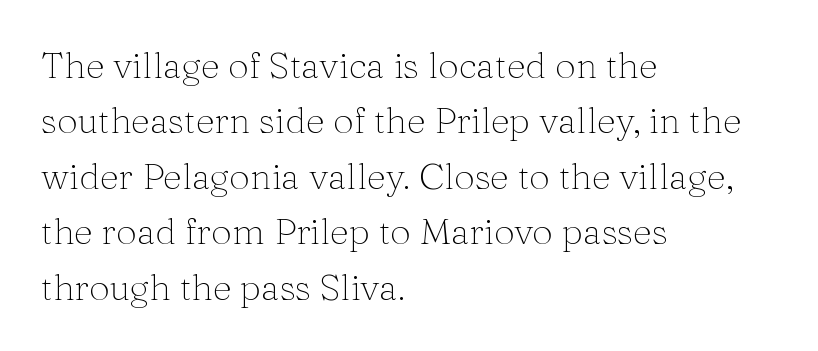
Standard letterfit; no display-style spreading of the glyphs. A serif font was chosen for this passage. Horizontal bands of white between lines are of average thickness. Weight class: somewhere from thin through regular. The lettering holds an erect, upright posture throughout. Here the designer chose a conventional face with non-uniform glyph widths.
